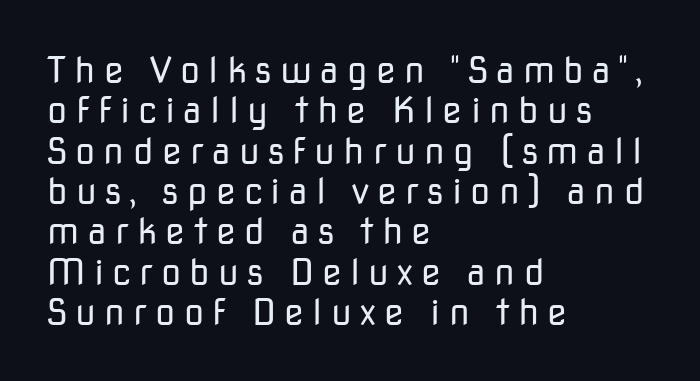
Letters rest on an invisible, unmarked baseline. Style check: upright. No chunkiness to these letters — they're not bold. The passage shown is typed in a proportional face where columns would drift.
